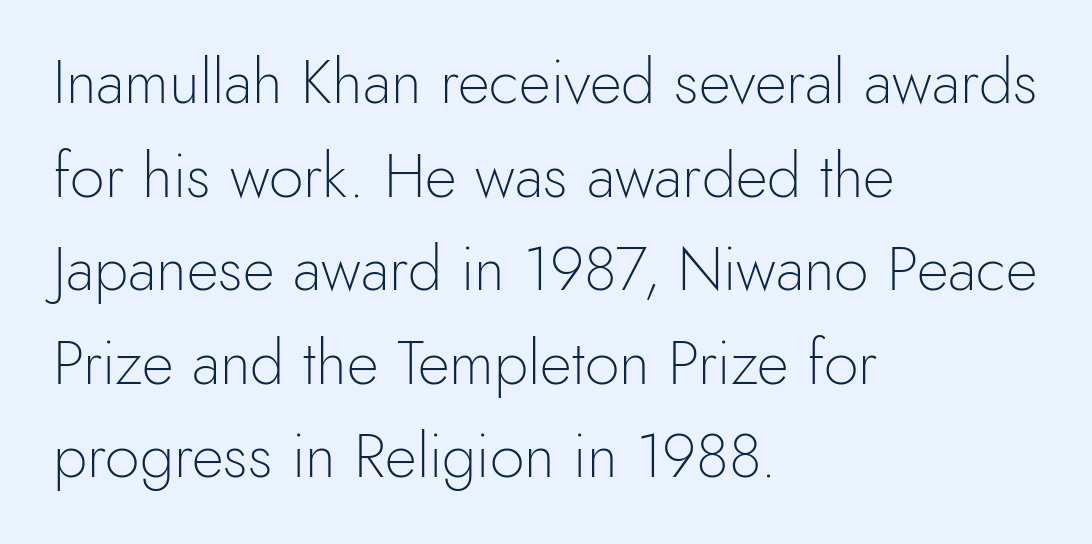
The image shows 62 px light sans-serif type, upright; set left-aligned, normal line spacing (1.51x), normal letter spacing, not underlined; a small x-height.
